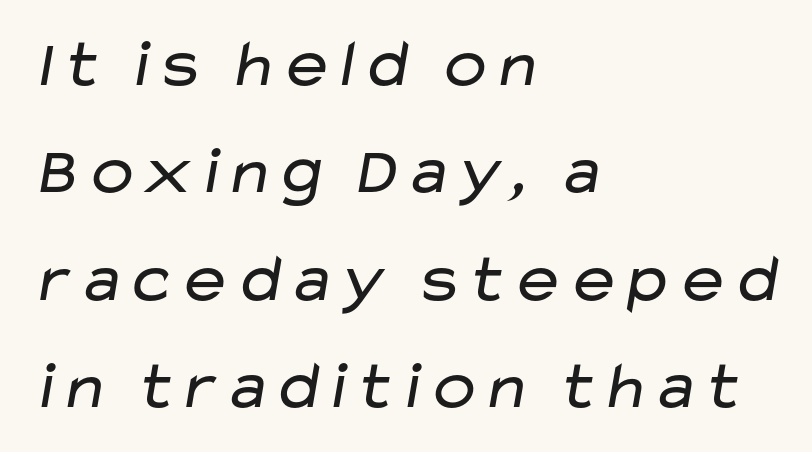
Q: Is the text bold? A: No.
Q: Is the typeface a serif or a sans-serif typeface? A: Sans-serif.
Q: Is the text underlined? A: No.
Q: How is the paragraph aligned? A: Left-aligned.
Q: Is the spacing between letters normal or unusually wide? A: Normal.
Q: Is the spacing between lines tight, normal or loose? A: Normal.
Q: Width (condensed, normal, or wide)? A: Wide.
Q: Stroke contrast? A: Low.
Q: x-height? A: Medium.
Q: Monospaced? A: No.
